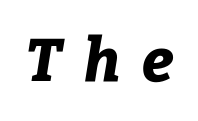
Q: Is the text bold? A: Yes.
Q: Is the text italic (slanted)? A: Yes, it leans right by about 9 degrees.
Q: Is the text underlined? A: No.
Q: Is the spacing between letters normal or unusually wide? A: Unusually wide.
Q: Width (condensed, normal, or wide)? A: Normal.
Q: Stroke contrast? A: Low.
Q: x-height? A: Medium.
Q: Monospaced? A: No.
